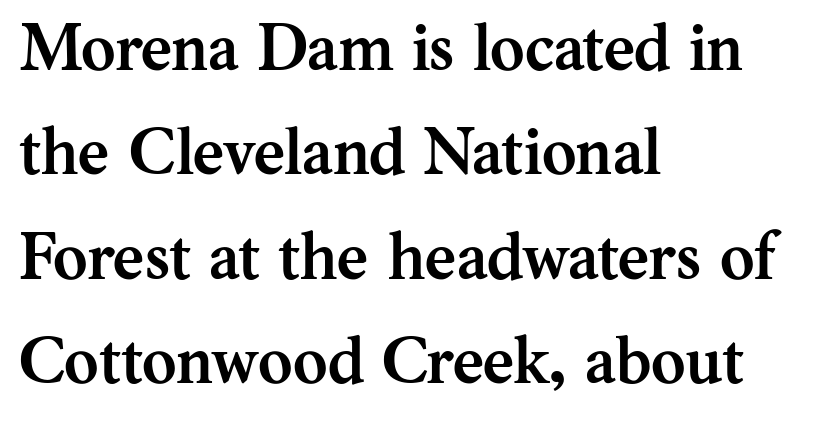
You can tell it's not italic because the verticals are truly vertical. Pretty heavy lettering here — definitely bold. This sample has the flowing, uneven cadence of proportional lettering. Leftover space on each line is placed entirely after the last word. The letters carry serifs — small finishing strokes at the ends of their stems.
